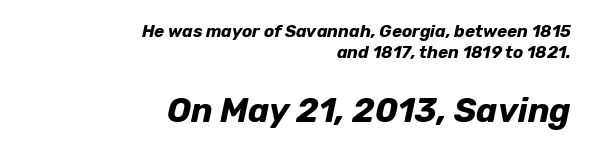
The image shows 34 px bold type, italic (leaning right); set right-aligned, line spacing 1.22x, normal letter spacing, not underlined; the second (bottom) block is 2.0x larger; low stroke contrast and a medium x-height.
